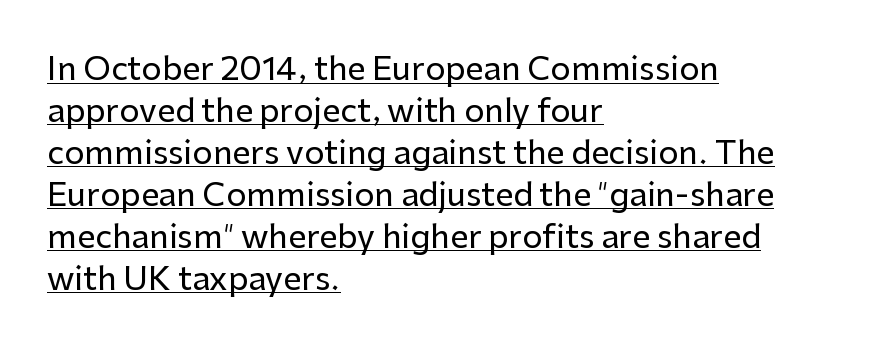
{"serif": "no", "italic": "no", "width": "normal", "stroke_contrast": "low", "x_height": "medium", "monospaced": "no", "underline": "yes", "align": "left", "line_spacing": "normal", "line_spacing_ratio": 1.31, "letter_spacing": "normal", "letter_spacing_em": 0.0, "glyph_px": 32}
